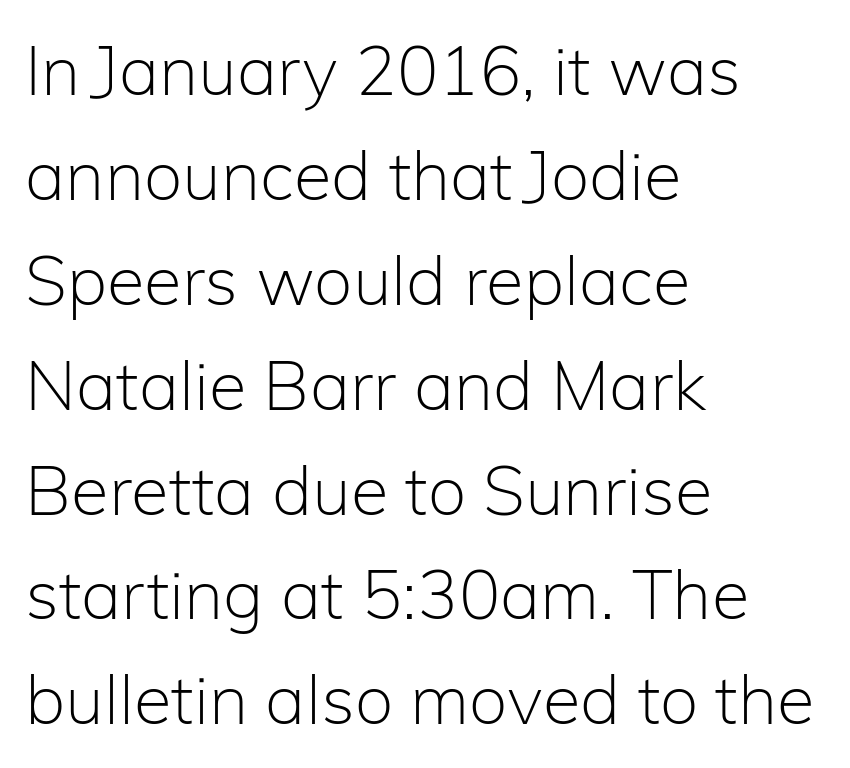
The image shows 69 px light sans-serif type, upright; set left-aligned, normal line spacing (1.52x), normal letter spacing, not underlined; low stroke contrast and a medium x-height.
